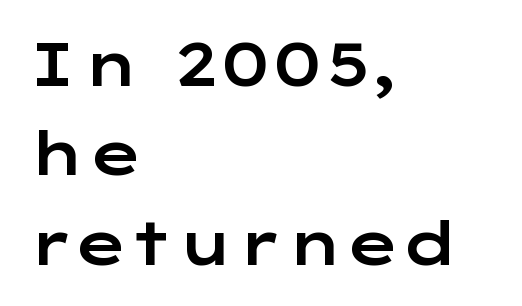
{"serif": "no", "italic": "no", "width": "wide", "stroke_contrast": "low", "x_height": "medium", "monospaced": "no", "underline": "no", "align": "left", "line_spacing": "normal", "line_spacing_ratio": 1.49, "letter_spacing": "normal", "letter_spacing_em": 0.0, "glyph_px": 60}
